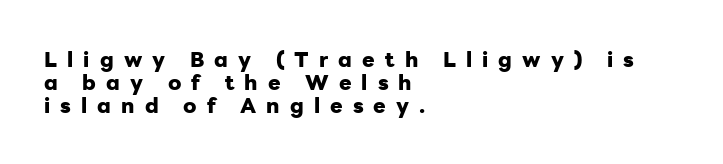
{"italic": "no", "bold": "yes", "underline": "no", "align": "left", "line_spacing": "tight", "line_spacing_ratio": 1.1, "letter_spacing": "wide", "letter_spacing_em": 0.48, "glyph_px": 21}
